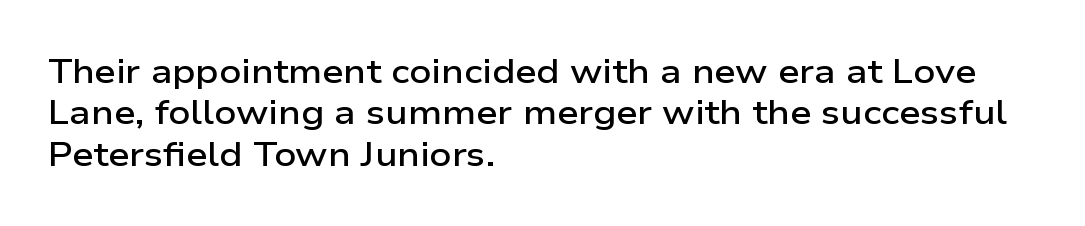
Horizontal alignment here is leftward, the default for most running prose. Observe the absence of serifs on each vertical stroke in this sample. This is the in-between weight designers call semibold or demi. Notice how the stems are strictly vertical — no italics here.
